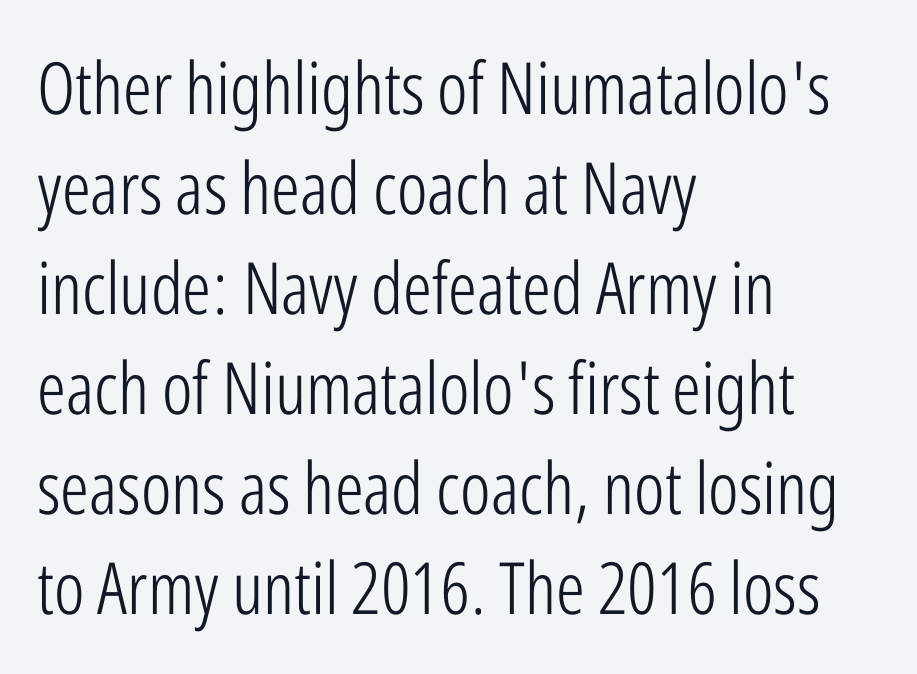
Does extra space separate the letters? No, they use regular spacing. Do the characters align in a grid? No, the font is proportional. Typographically, this falls in the sans-serif category. Heft: none added — not bold. Line beginnings align vertically; line endings do not.
